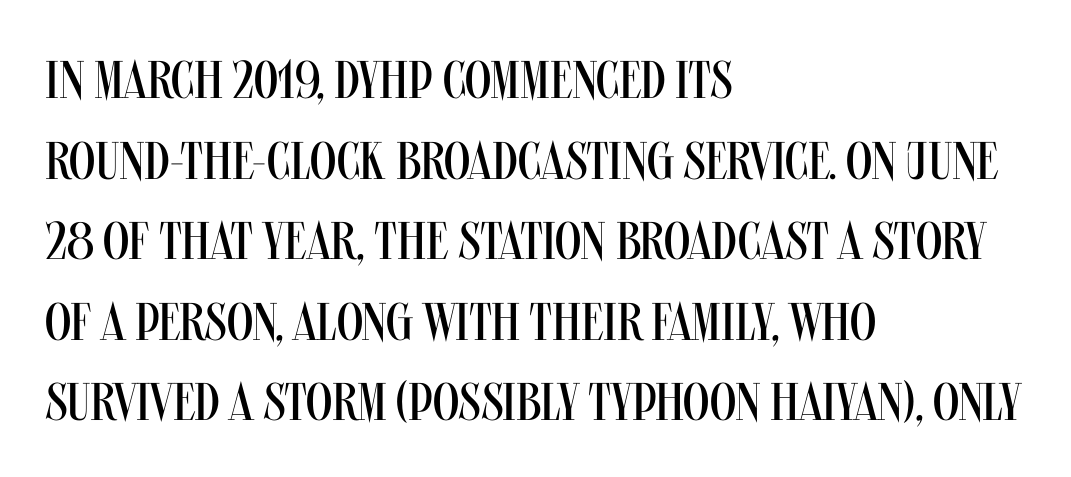
The rendering uses natural spacing where letterforms have individual widths. This sample uses an upright cut, with every glyph sitting square on the baseline. The ragged edge is on the right, which tells us the setting is flush left. The weight tops out at a normal text grade. The space beneath each line is pristine and unruled. Default kerning and tracking; the words read as compact shapes.
